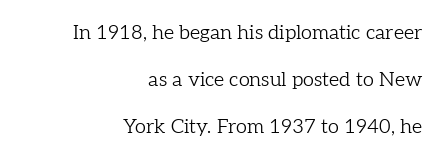
The image shows 20 px text type, upright; set right-aligned, loose line spacing (2.34x), normal letter spacing, not underlined.
